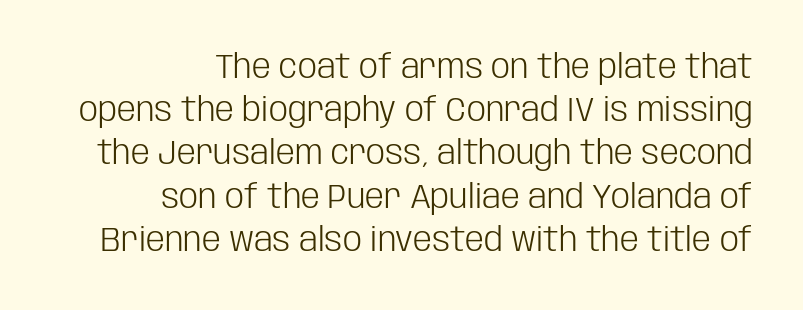
The image shows 34 px light, condensed sans-serif type, upright; set right-aligned, normal line spacing (1.27x), normal letter spacing, not underlined; low stroke contrast and a large x-height.
